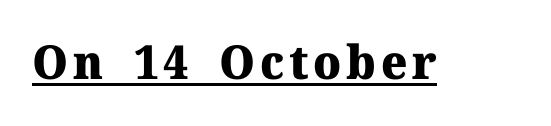
Q: Is the text bold? A: Yes.
Q: Is the text italic (slanted)? A: No, it is upright.
Q: Is the typeface a serif or a sans-serif typeface? A: Serif.
Q: Is the text underlined? A: Yes.
Q: Width (condensed, normal, or wide)? A: Normal.
Q: Stroke contrast? A: Medium.
Q: x-height? A: Medium.
Q: Monospaced? A: No.
